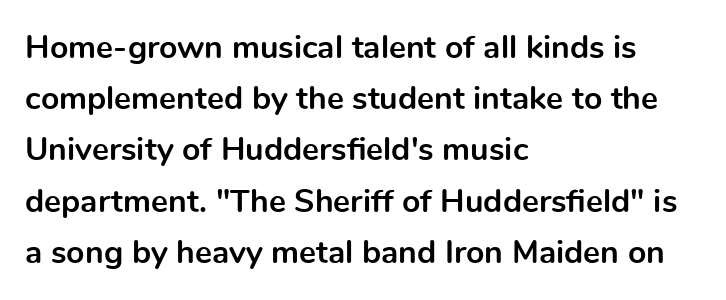
A typesetter would call this proportional, since set widths differ per character. Quick note: underline off. Line starts are locked; line ends wander. Emphasis by weight is at full strength: bold.
